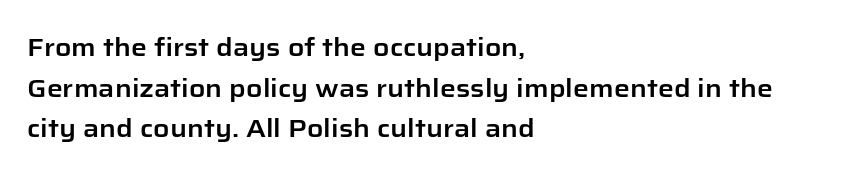
Q: Is the text italic (slanted)? A: No, it is upright.
Q: Is the text underlined? A: No.
Q: How is the paragraph aligned? A: Left-aligned.
Q: Is the spacing between letters normal or unusually wide? A: Normal.
Q: Is the spacing between lines tight, normal or loose? A: Normal.
